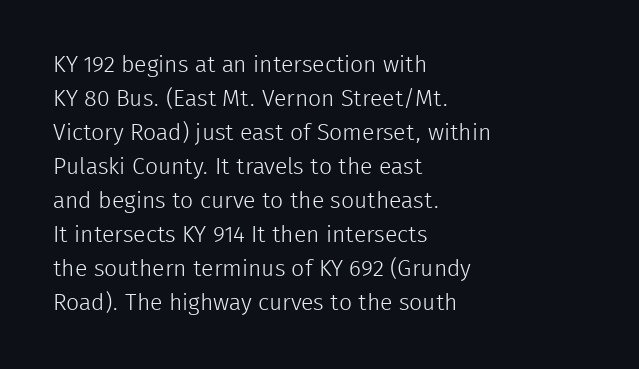
The type sits square on the baseline with zero lean. Stem width sits at or under what a default text font uses. Horizontally, the lines are justified to the leading edge only. This sample keeps an unexceptional amount of space between lines. The space beneath each line is pristine and unruled. There is no visible air inserted between adjacent glyphs.
